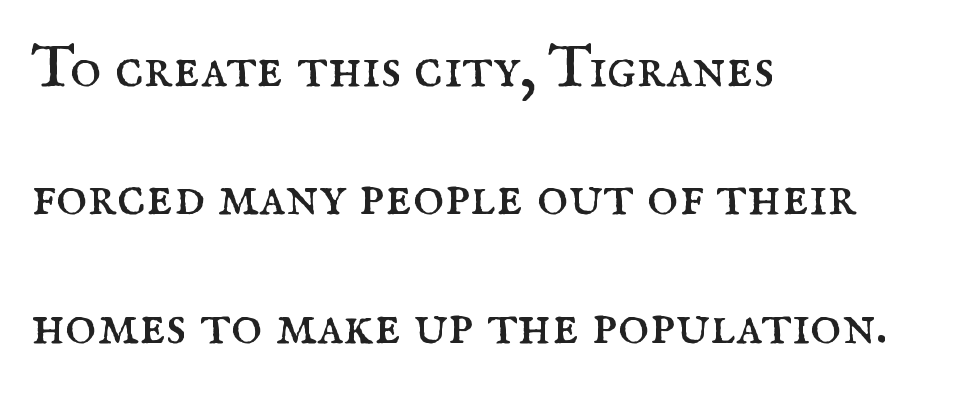
{"serif": "yes", "italic": "no", "bold": "no", "weight": "regular", "width": "normal", "stroke_contrast": "medium", "x_height": "small", "monospaced": "no", "underline": "no", "align": "left", "line_spacing": "loose", "line_spacing_ratio": 2.14, "letter_spacing": "normal", "letter_spacing_em": 0.0, "glyph_px": 60}
